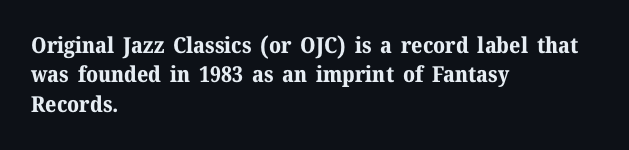
Q: Is the text bold? A: Yes.
Q: Is the text italic (slanted)? A: No, it is upright.
Q: Is the text underlined? A: No.
Q: How is the paragraph aligned? A: Left-aligned.
Q: Is the spacing between letters normal or unusually wide? A: Normal.
Q: Is the spacing between lines tight, normal or loose? A: Normal.
